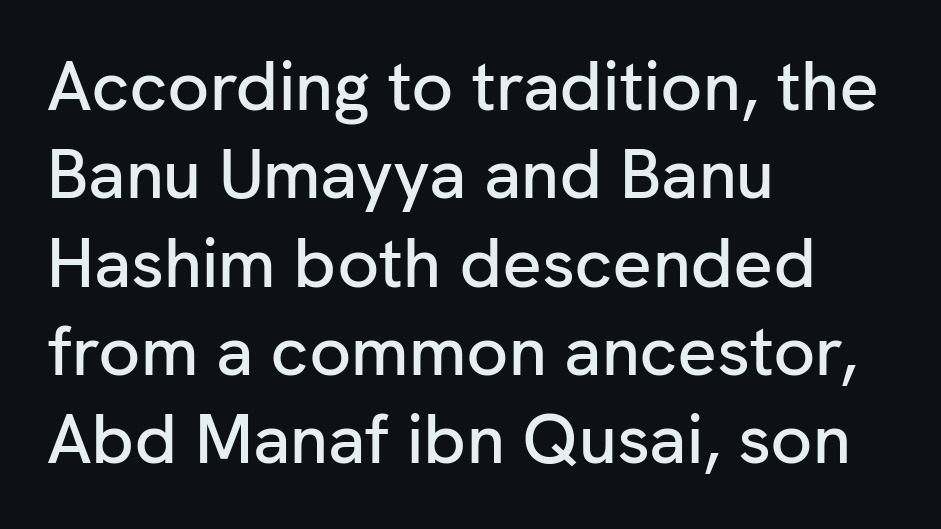
The image shows 69 px sans-serif type, upright; set left-aligned, normal line spacing (1.28x), normal letter spacing, not underlined; low stroke contrast and a medium x-height.
